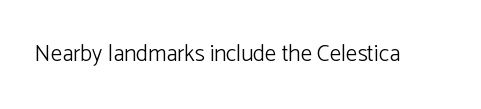
Q: Is the text bold? A: No.
Q: Is the text italic (slanted)? A: No, it is upright.
Q: Is the text underlined? A: No.
Q: Is the spacing between letters normal or unusually wide? A: Normal.
